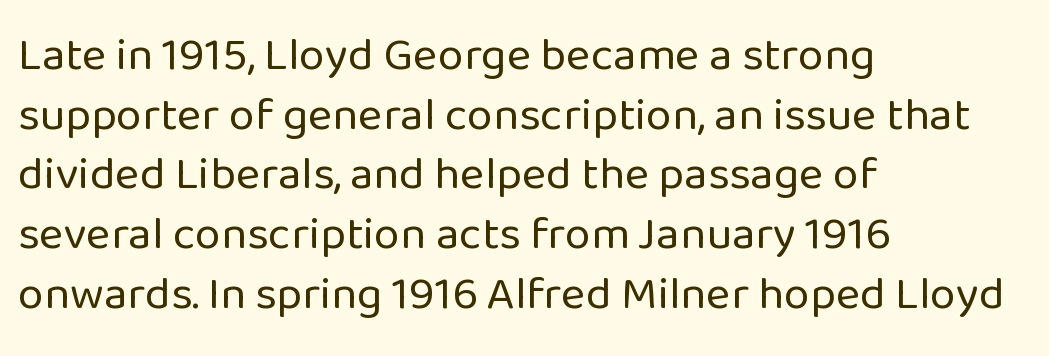
Horizontally, the lines are justified to the leading edge only. Looks like regular typesetting: each glyph gets only the width it needs. The font sits on the lighter half of the weight spectrum, regular included. If you drew a line through each stem, it would be perfectly vertical.
